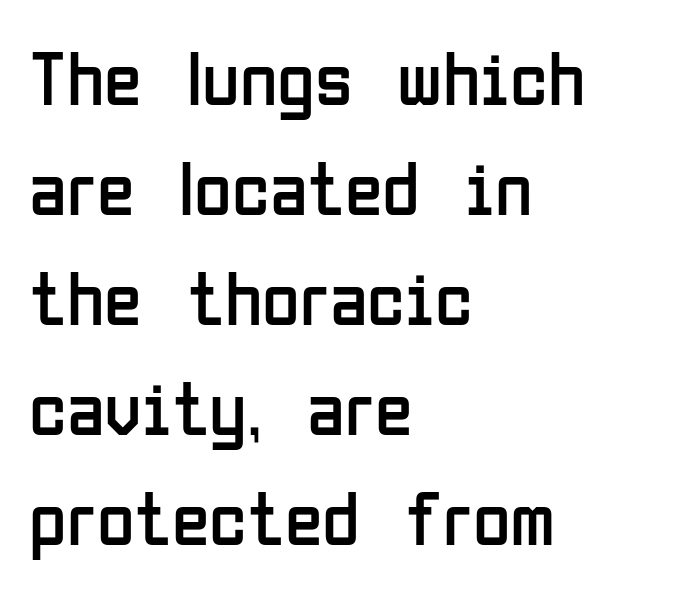
The letters stand straight up with perfectly vertical stems. Tracking here is standard; glyphs follow each other at the usual distance. Letters have the restrained weight of plain body copy at most. This sample has the flowing, uneven cadence of proportional lettering. A normal amount of white space separates one row of letters from the next.
